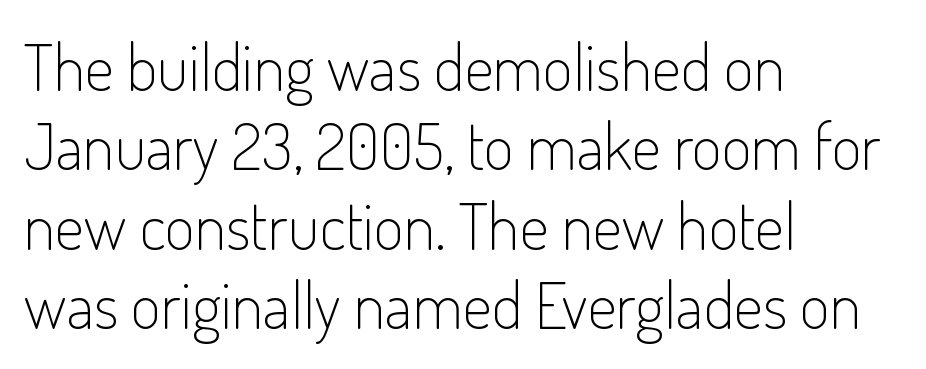
What kind of face is this? One without serifs — a sans. The gaps between neighbouring characters are ordinary and unremarkable. Does the copy run flush right? No — it runs flush left. The font sits on the lighter half of the weight spectrum, regular included.
